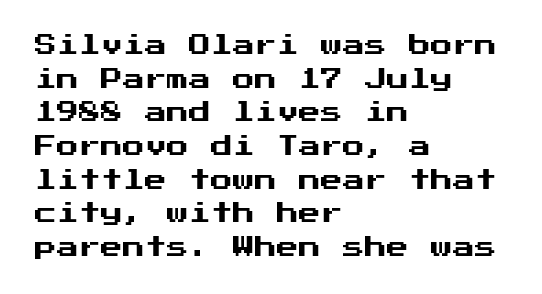
The image shows 22 px text type, upright; set left-aligned, normal line spacing (1.53x), normal letter spacing, not underlined.
